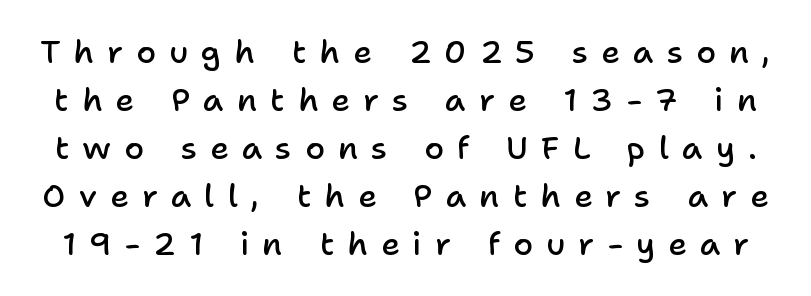
Q: Is the text bold? A: Semi-bold.
Q: Is the text italic (slanted)? A: No, it is upright.
Q: Is the typeface a serif or a sans-serif typeface? A: Sans-serif.
Q: Is the text underlined? A: No.
Q: Is the spacing between letters normal or unusually wide? A: Unusually wide.
Q: Is the spacing between lines tight, normal or loose? A: Normal.
Q: Width (condensed, normal, or wide)? A: Normal.
Q: Stroke contrast? A: Low.
Q: x-height? A: Medium.
Q: Monospaced? A: No.
